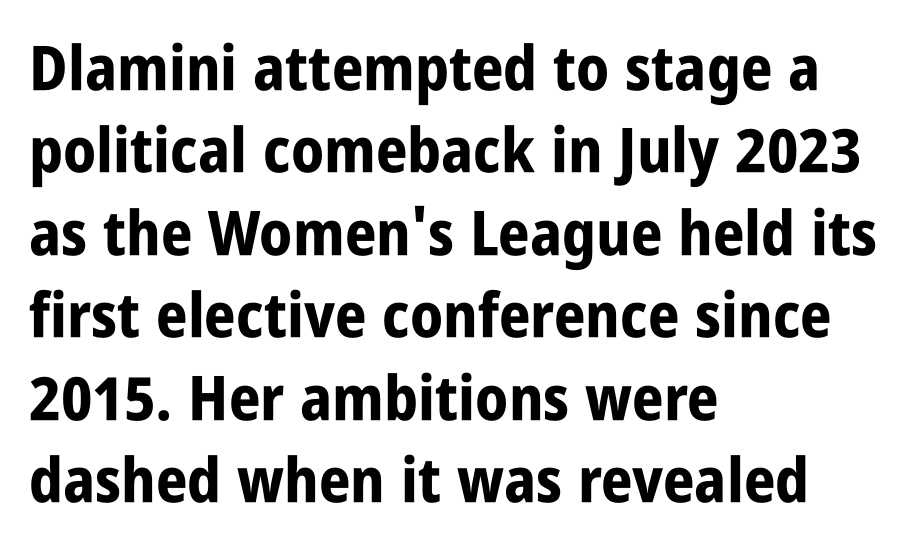
{"serif": "no", "italic": "no", "bold": "yes", "weight": "bold", "width": "condensed", "stroke_contrast": "low", "x_height": "large", "monospaced": "no", "underline": "no", "align": "left", "line_spacing": "normal", "line_spacing_ratio": 1.33, "letter_spacing": "normal", "letter_spacing_em": 0.0, "glyph_px": 62}
